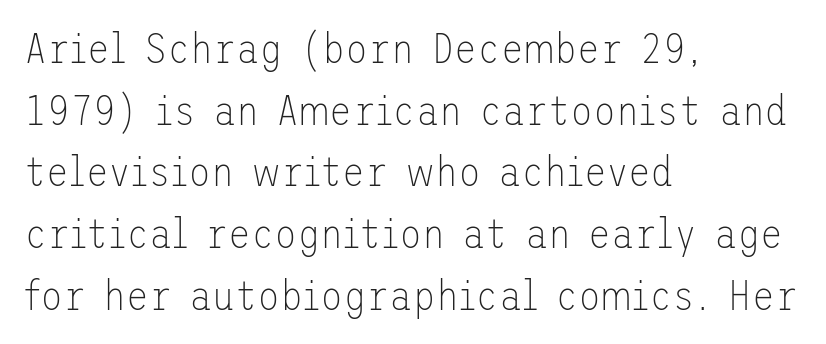
{"serif": "no", "italic": "no", "bold": "no", "weight": "thin", "width": "normal", "stroke_contrast": "low", "x_height": "medium", "underline": "no", "align": "left", "line_spacing": "normal", "line_spacing_ratio": 1.47, "letter_spacing": "normal", "letter_spacing_em": 0.0, "glyph_px": 42}
